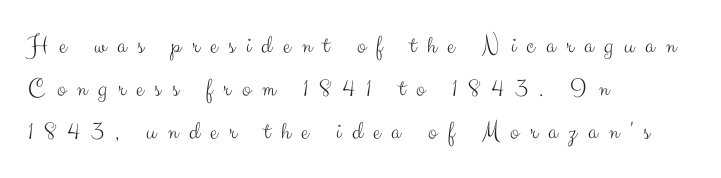
The rows are spaced the way most documents space them. Descender tails drop into unmarked territory. The rendering anchors every line to the left-hand side. The characters are drawn with everyday or finer stroke widths. Someone cranked the tracking dial way up on this one.
